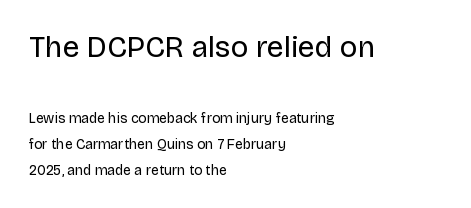
Q: Is the text bold? A: No.
Q: Is the text italic (slanted)? A: No, it is upright.
Q: Is the typeface a serif or a sans-serif typeface? A: Sans-serif.
Q: Is the text underlined? A: No.
Q: How is the paragraph aligned? A: Left-aligned.
Q: Is the spacing between letters normal or unusually wide? A: Normal.
Q: Which block of text is set in a larger size, the first (top) or the second (bottom)? A: The first (top) one.
Q: Width (condensed, normal, or wide)? A: Normal.
Q: Stroke contrast? A: Low.
Q: x-height? A: Large.
Q: Monospaced? A: No.
